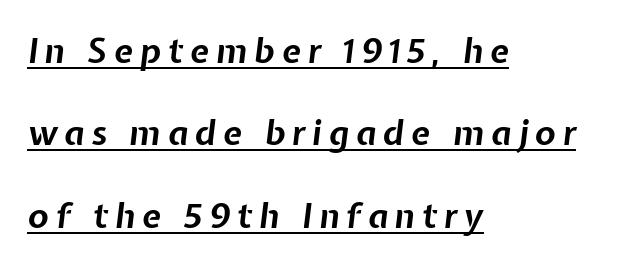
Q: Is the text bold? A: Yes.
Q: Is the text italic (slanted)? A: Yes, it leans right by about 7 degrees.
Q: Is the text underlined? A: Yes.
Q: How is the paragraph aligned? A: Left-aligned.
Q: Is the spacing between letters normal or unusually wide? A: Unusually wide.
Q: Is the spacing between lines tight, normal or loose? A: Loose.
Q: Width (condensed, normal, or wide)? A: Normal.
Q: Stroke contrast? A: Low.
Q: x-height? A: Medium.
Q: Monospaced? A: No.
